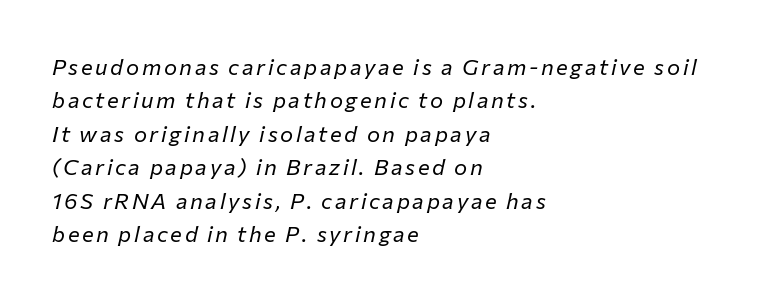
The letterforms sit at book weight or below. Horizontal alignment here is leftward, the default for most running prose. Check the space under the baseline: it is left empty. The designer left line spacing at the default.
